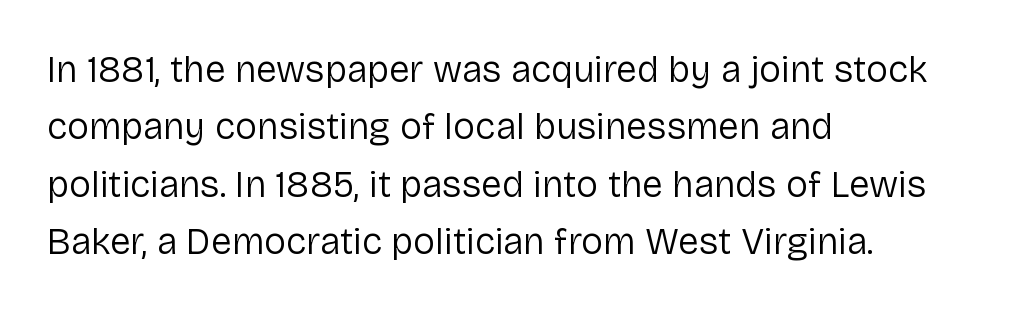
{"serif": "no", "italic": "no", "bold": "no", "weight": "regular", "width": "normal", "stroke_contrast": "low", "x_height": "medium", "monospaced": "no", "underline": "no", "align": "left", "line_spacing": "normal", "line_spacing_ratio": 1.55, "letter_spacing": "normal", "letter_spacing_em": 0.0, "glyph_px": 37}
